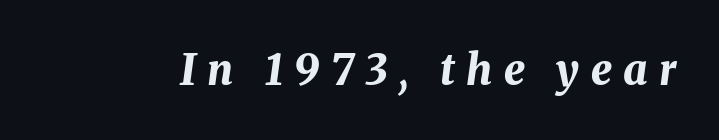
The image shows 42 px bold type, italic (leaning right); set unusually wide letter spacing (+0.27 em), not underlined; medium stroke contrast and a medium x-height.
